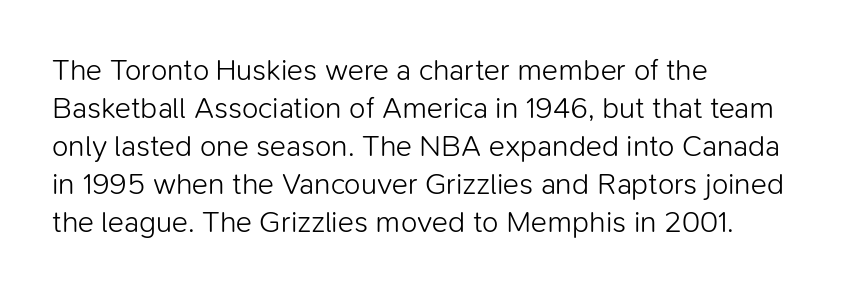
Q: Is the text bold? A: No.
Q: Is the text italic (slanted)? A: No, it is upright.
Q: Is the typeface a serif or a sans-serif typeface? A: Sans-serif.
Q: Is the text underlined? A: No.
Q: How is the paragraph aligned? A: Left-aligned.
Q: Is the spacing between letters normal or unusually wide? A: Normal.
Q: Is the spacing between lines tight, normal or loose? A: Normal.
Q: Width (condensed, normal, or wide)? A: Normal.
Q: Stroke contrast? A: Low.
Q: x-height? A: Medium.
Q: Monospaced? A: No.
